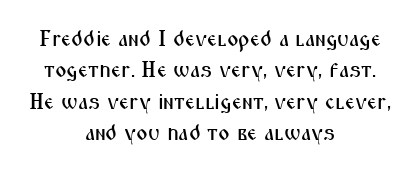
Q: Is the text italic (slanted)? A: No, it is upright.
Q: Is the text underlined? A: No.
Q: How is the paragraph aligned? A: Centered.
Q: Is the spacing between letters normal or unusually wide? A: Normal.
Q: Is the spacing between lines tight, normal or loose? A: Normal.
